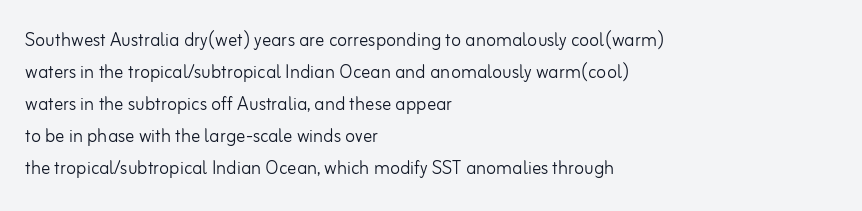
{"italic": "no", "bold": "no", "underline": "no", "align": "left", "line_spacing": "normal", "line_spacing_ratio": 1.39, "letter_spacing": "normal", "letter_spacing_em": 0.0, "glyph_px": 23}
